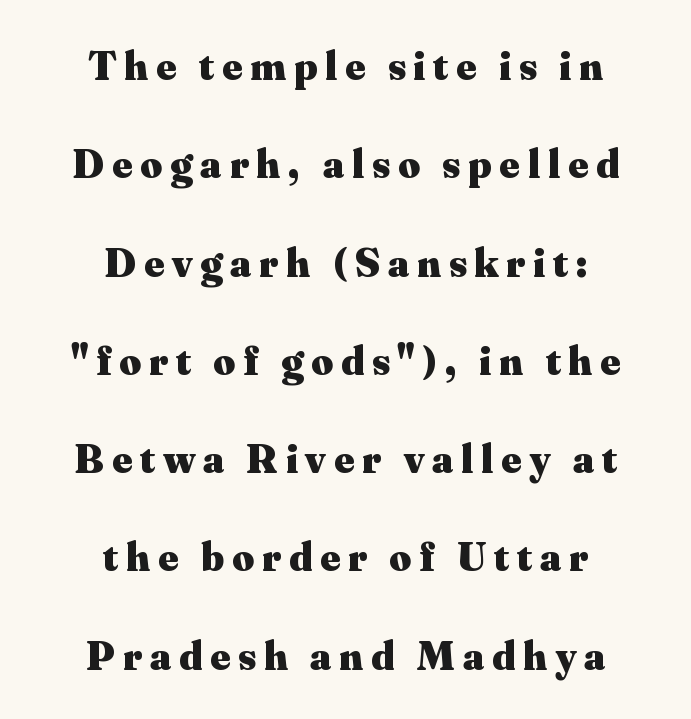
{"serif": "yes", "italic": "no", "bold": "yes", "weight": "heavy", "width": "normal", "stroke_contrast": "medium", "x_height": "small", "monospaced": "no", "underline": "no", "align": "center", "line_spacing": "loose", "line_spacing_ratio": 2.34, "glyph_px": 42}
